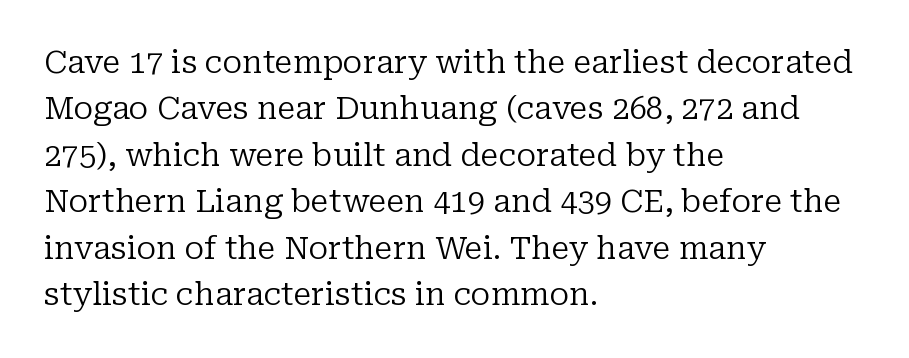
Short note: letters normally spaced. Serif or sans? Serif — the stroke terminals have little feet. Words float on clear page, feet unadorned. Each line starts at the same left margin while the right side varies.
